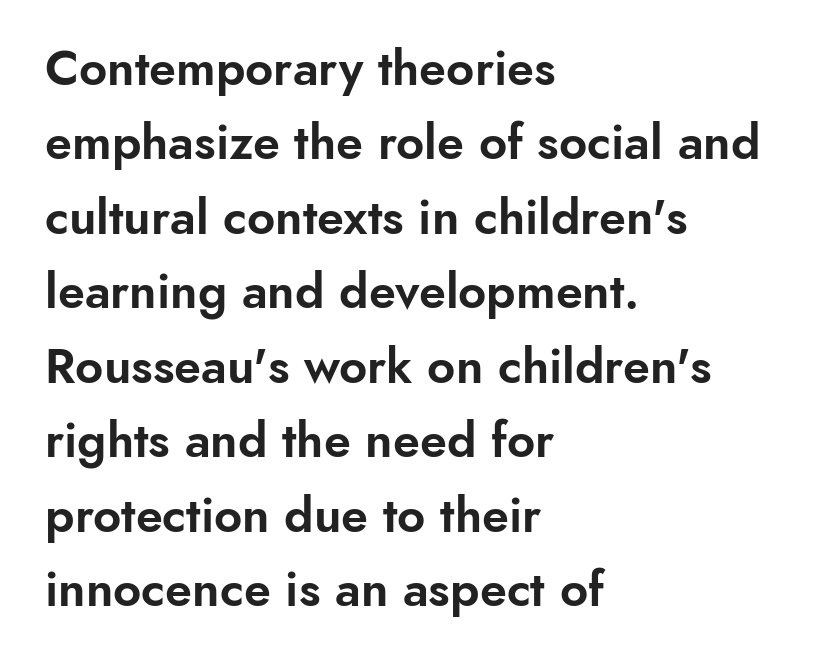
The image shows 49 px sans-serif type, upright; set left-aligned, normal line spacing (1.52x), normal letter spacing, not underlined; low stroke contrast and a small x-height.
